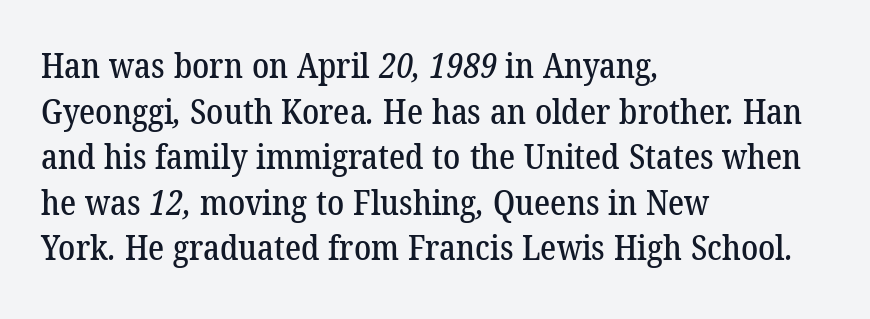
There is no visible air inserted between adjacent glyphs. The area under the type is left untouched. Spacing verdict: proportional, widths tailored to each character. Regarding leading, the lines here are spaced in the standard way. The type family on display is of the serif kind.
